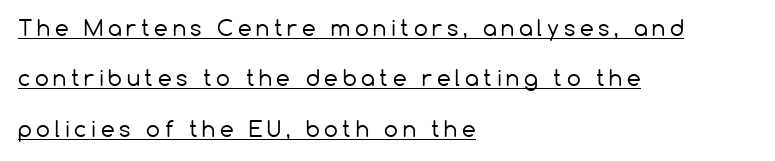
Q: Is the text bold? A: No.
Q: Is the text italic (slanted)? A: No, it is upright.
Q: Is the text underlined? A: Yes.
Q: How is the paragraph aligned? A: Left-aligned.
Q: Is the spacing between letters normal or unusually wide? A: Unusually wide.
Q: Is the spacing between lines tight, normal or loose? A: Loose.
